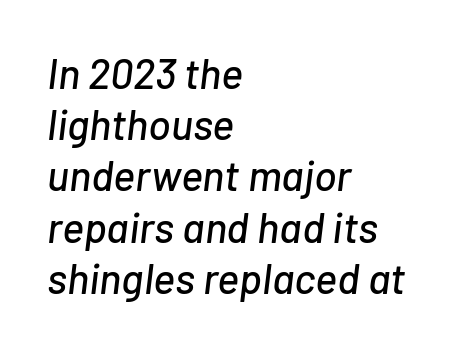
The image shows 42 px text type, italic (leaning right); set left-aligned, line spacing 1.22x, normal letter spacing, not underlined; low stroke contrast and a medium x-height.
